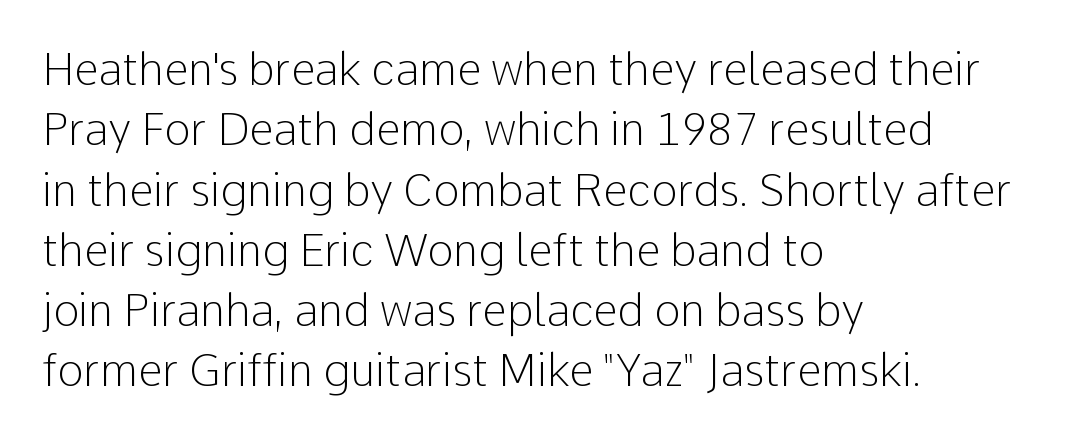
Q: Is the text bold? A: No.
Q: Is the text italic (slanted)? A: No, it is upright.
Q: Is the typeface a serif or a sans-serif typeface? A: Sans-serif.
Q: Is the text underlined? A: No.
Q: How is the paragraph aligned? A: Left-aligned.
Q: Is the spacing between letters normal or unusually wide? A: Normal.
Q: Is the spacing between lines tight, normal or loose? A: Normal.
Q: Width (condensed, normal, or wide)? A: Normal.
Q: Stroke contrast? A: Low.
Q: x-height? A: Medium.
Q: Monospaced? A: No.
